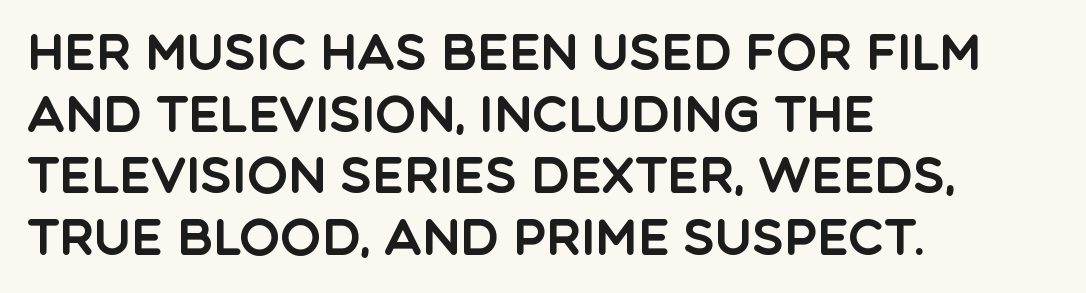
{"serif": "no", "italic": "no", "width": "normal", "x_height": "large", "monospaced": "no", "underline": "no", "align": "left", "line_spacing": "normal", "line_spacing_ratio": 1.26, "letter_spacing": "normal", "letter_spacing_em": 0.0, "glyph_px": 49}
